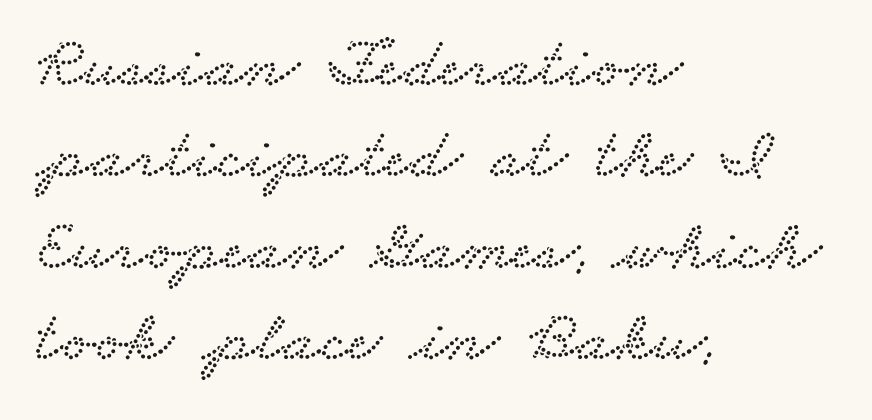
The image shows 72 px wide serif type; set left-aligned, normal line spacing (1.27x), normal letter spacing, not underlined; low stroke contrast and a small x-height.
